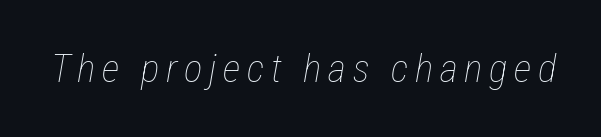
{"italic": "yes", "lean": "right", "slant_degrees": 12, "bold": "no", "weight": "thin", "width": "condensed", "stroke_contrast": "low", "x_height": "medium", "monospaced": "no", "underline": "no", "glyph_px": 39}
